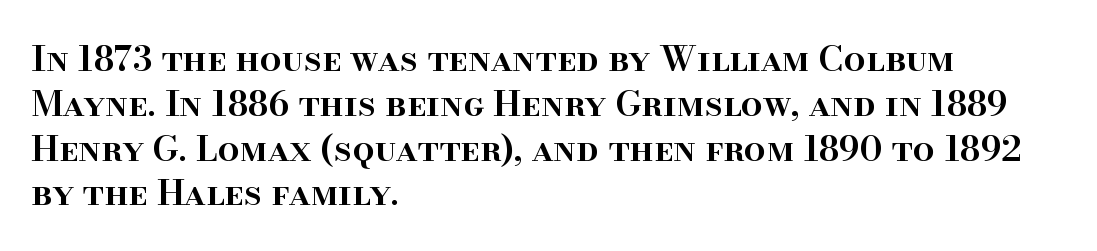
{"serif": "yes", "italic": "no", "bold": "semi", "weight": "semibold", "width": "normal", "stroke_contrast": "high", "x_height": "small", "monospaced": "no", "underline": "no", "align": "left", "line_spacing": "normal", "line_spacing_ratio": 1.28, "letter_spacing": "normal", "letter_spacing_em": 0.0, "glyph_px": 35}
